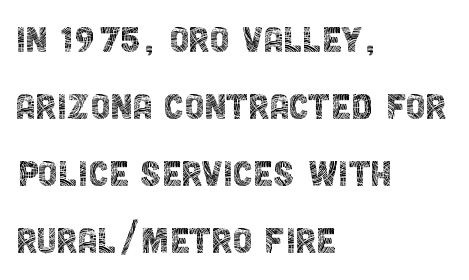
Q: Is the text bold? A: No.
Q: Is the text italic (slanted)? A: No, it is upright.
Q: Is the typeface a serif or a sans-serif typeface? A: Sans-serif.
Q: Is the text underlined? A: No.
Q: How is the paragraph aligned? A: Left-aligned.
Q: Is the spacing between letters normal or unusually wide? A: Normal.
Q: Is the spacing between lines tight, normal or loose? A: Normal.
Q: Width (condensed, normal, or wide)? A: Condensed.
Q: x-height? A: Large.
Q: Monospaced? A: No.
